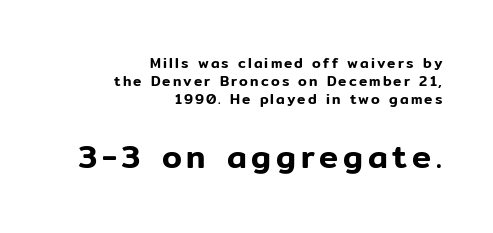
The image shows 32 px sans-serif type, upright; set right-aligned, normal line spacing (1.29x), not underlined; the second (bottom) block is 2.29x larger; low stroke contrast and a medium x-height.
